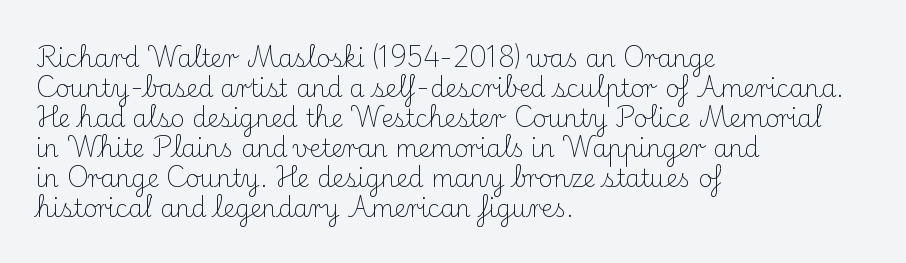
Honestly, there is no underline to notice here at all. The font's upright variant was chosen for this text. Horizontally, the lines are justified to the leading edge only. Bold? No — there's no thickening of the strokes.
